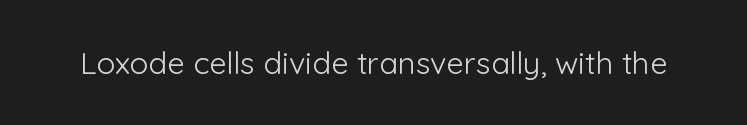
Q: Is the text bold? A: No.
Q: Is the text italic (slanted)? A: No, it is upright.
Q: Is the typeface a serif or a sans-serif typeface? A: Sans-serif.
Q: Is the text underlined? A: No.
Q: Is the spacing between letters normal or unusually wide? A: Normal.
Q: Width (condensed, normal, or wide)? A: Normal.
Q: Stroke contrast? A: Low.
Q: x-height? A: Medium.
Q: Monospaced? A: No.
